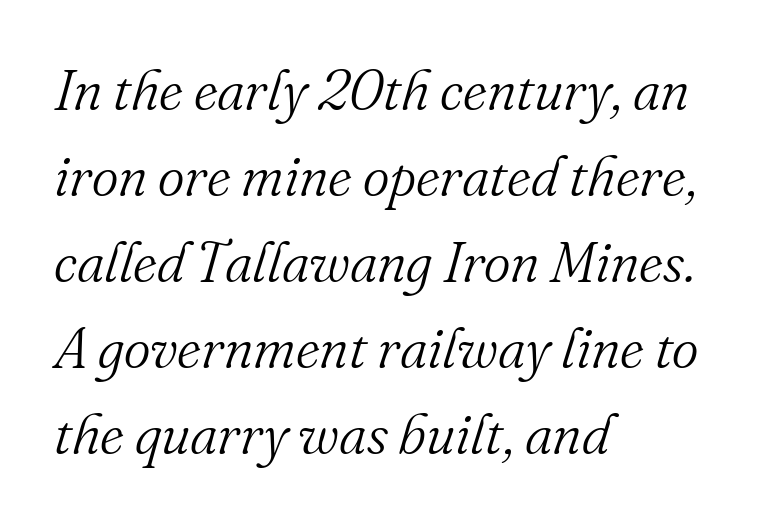
Q: Is the text bold? A: No.
Q: Is the text italic (slanted)? A: Yes, it leans right by about 16 degrees.
Q: Is the typeface a serif or a sans-serif typeface? A: Serif.
Q: Is the text underlined? A: No.
Q: How is the paragraph aligned? A: Left-aligned.
Q: Is the spacing between letters normal or unusually wide? A: Normal.
Q: Is the spacing between lines tight, normal or loose? A: Normal.
Q: Width (condensed, normal, or wide)? A: Normal.
Q: Stroke contrast? A: Medium.
Q: x-height? A: Small.
Q: Monospaced? A: No.
